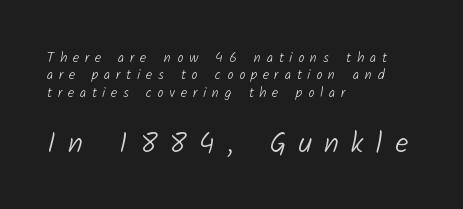
What's the leading like? Ordinary, nothing unusual. Inter-character spacing is expanded well beyond the font's built-in metrics. Descender tails drop into unmarked territory. This layout puts the modest block above and the oversized block below. One-word summary of the alignment: left.
